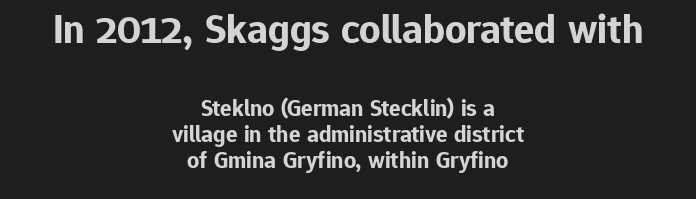
{"serif": "no", "italic": "no", "bold": "yes", "weight": "bold", "width": "normal", "stroke_contrast": "low", "x_height": "medium", "monospaced": "no", "underline": "no", "align": "center", "line_spacing": "tight", "line_spacing_ratio": 1.08, "letter_spacing": "normal", "letter_spacing_em": 0.0, "larger_block": "first", "size_ratio": 1.75, "glyph_px": 42}
